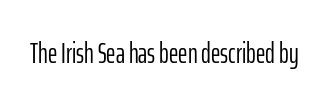
Do the characters align in a grid? No, the font is proportional. The specimen reads as upright at a glance. The tracking reads as untouched default to a designer's eye. Serifs: no, the terminals of the letterforms are clean. Stems and bowls with no extra thickness — not bold.
